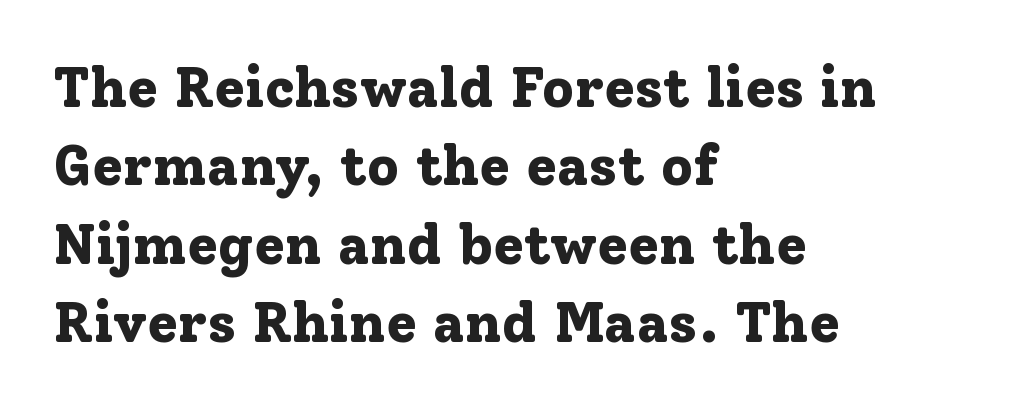
{"serif": "yes", "italic": "no", "bold": "yes", "weight": "bold", "width": "normal", "stroke_contrast": "low", "x_height": "medium", "monospaced": "no", "underline": "no", "align": "left", "line_spacing": "normal", "line_spacing_ratio": 1.4, "letter_spacing": "normal", "letter_spacing_em": 0.0, "glyph_px": 56}
